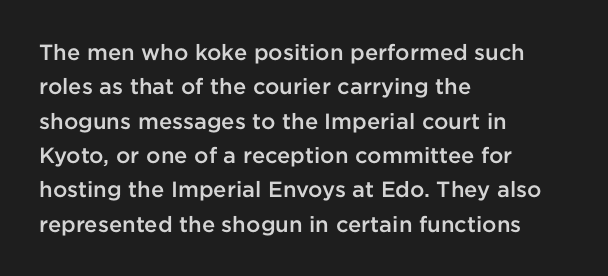
Q: Is the text bold? A: Semi-bold.
Q: Is the text italic (slanted)? A: No, it is upright.
Q: Is the text underlined? A: No.
Q: How is the paragraph aligned? A: Left-aligned.
Q: Is the spacing between letters normal or unusually wide? A: Normal.
Q: Is the spacing between lines tight, normal or loose? A: Normal.
